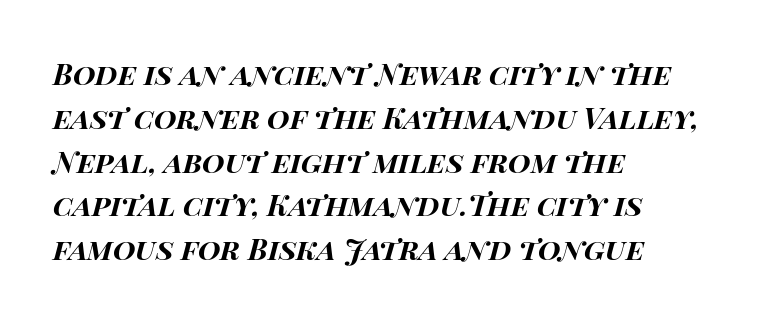
Varying glyph widths throughout — classic text-font behaviour. The foot of each line stays bare and open. Observe the lean: these are italic letterforms. Does the weight exceed regular? Yes, all the way to bold. The paragraph shown leans on its left margin. Notice how descenders clear the ascenders below comfortably — that's standard leading.
